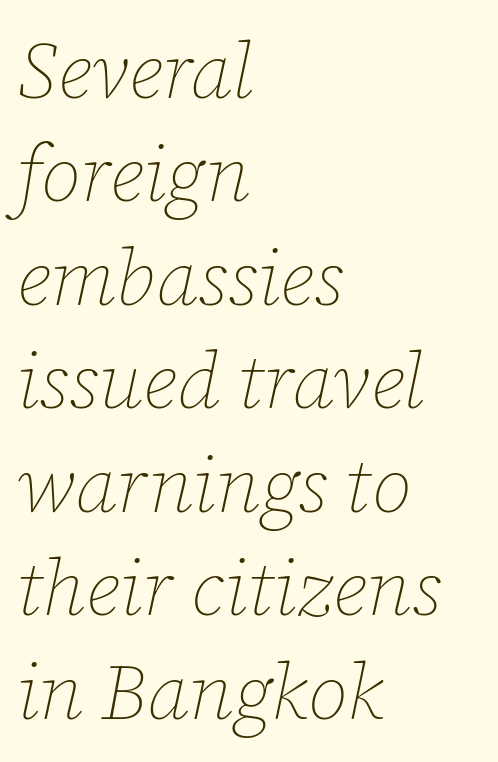
This sample is left-justified, so line endings fall wherever the words run out. Each letter keeps its own natural width here, so spacing adapts to shape. Letter spacing: default. The specimen reads as italic at a glance. The gap between lines stays unmarked.
